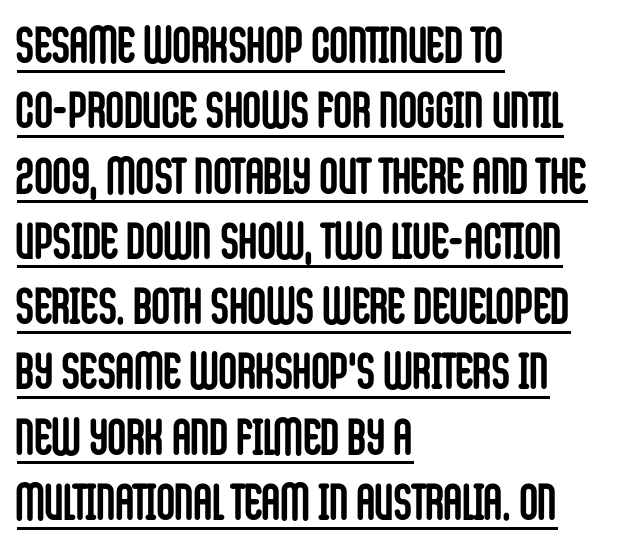
Notice how the passage keeps a crisp vertical edge on the left only. Quick note: not italic, upright. This is underlined copy, the kind a proofreader might mark for attention. The tracking reads as untouched default to a designer's eye.
